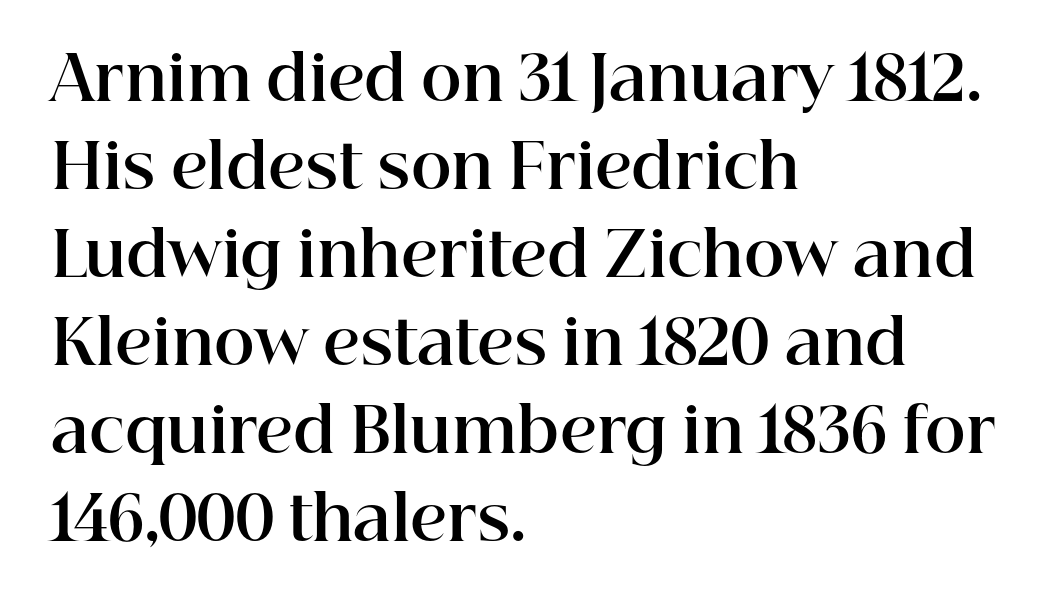
Q: Is the text bold? A: Yes.
Q: Is the text italic (slanted)? A: No, it is upright.
Q: Is the typeface a serif or a sans-serif typeface? A: Serif.
Q: Is the text underlined? A: No.
Q: How is the paragraph aligned? A: Left-aligned.
Q: Is the spacing between letters normal or unusually wide? A: Normal.
Q: Is the spacing between lines tight, normal or loose? A: Normal.
Q: Width (condensed, normal, or wide)? A: Normal.
Q: Stroke contrast? A: High.
Q: x-height? A: Medium.
Q: Monospaced? A: No.
